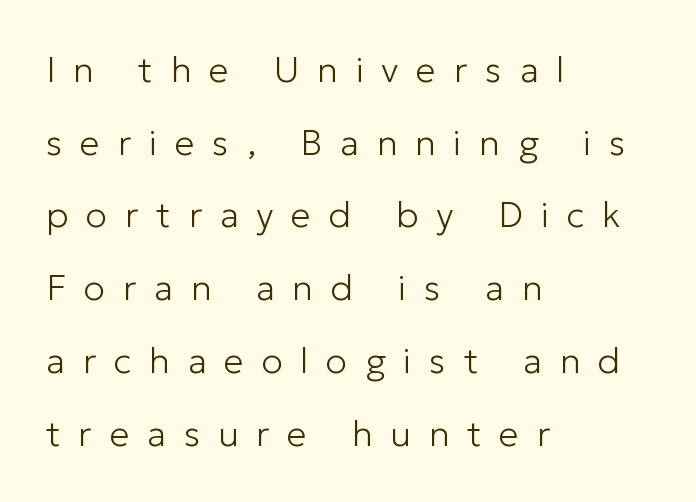
The image shows 36 px light sans-serif type, upright; set left-aligned, loose line spacing (2.02x), unusually wide letter spacing (+0.49 em), not underlined; low stroke contrast and a medium x-height.
